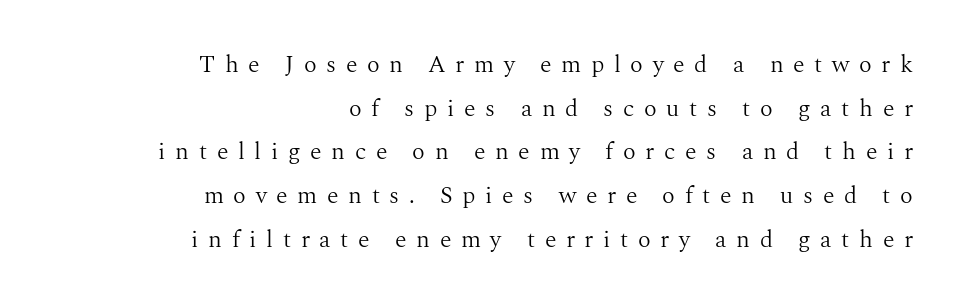
The image shows 24 px text type, upright; set right-aligned, line spacing 1.82x, unusually wide letter spacing (+0.4 em), not underlined.
